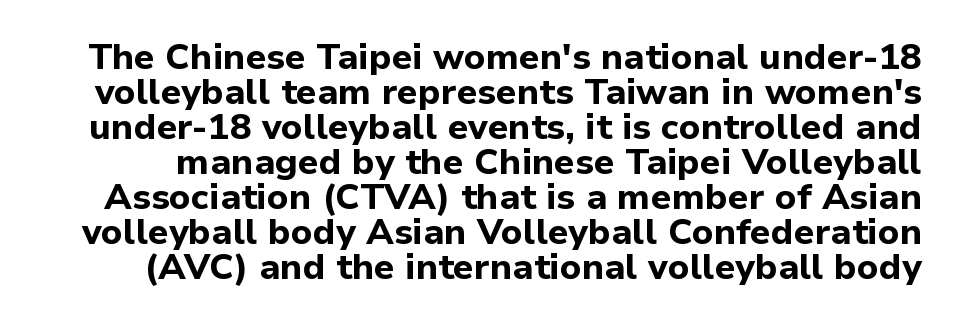
{"serif": "no", "italic": "no", "bold": "yes", "weight": "bold", "width": "normal", "stroke_contrast": "low", "x_height": "medium", "monospaced": "no", "underline": "no", "line_spacing": "tight", "line_spacing_ratio": 0.97, "letter_spacing": "normal", "letter_spacing_em": 0.0, "glyph_px": 36}
